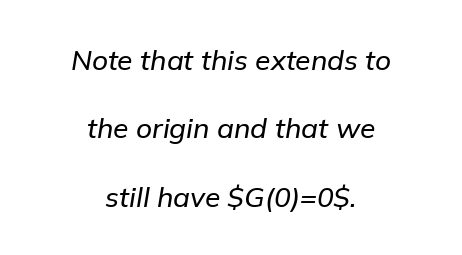
Q: Is the text italic (slanted)? A: Yes, it leans right by about 9 degrees.
Q: Is the text underlined? A: No.
Q: How is the paragraph aligned? A: Centered.
Q: Is the spacing between letters normal or unusually wide? A: Normal.
Q: Is the spacing between lines tight, normal or loose? A: Loose.
Q: Width (condensed, normal, or wide)? A: Normal.
Q: Stroke contrast? A: Low.
Q: x-height? A: Medium.
Q: Monospaced? A: No.
